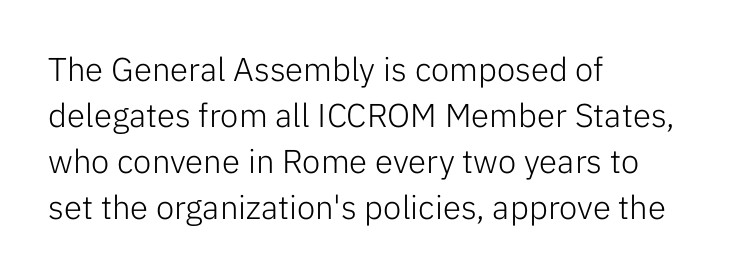
{"serif": "no", "italic": "no", "bold": "no", "weight": "light", "width": "normal", "stroke_contrast": "low", "x_height": "medium", "monospaced": "no", "underline": "no", "align": "left", "line_spacing": "normal", "line_spacing_ratio": 1.39, "letter_spacing": "normal", "letter_spacing_em": 0.0, "glyph_px": 33}
